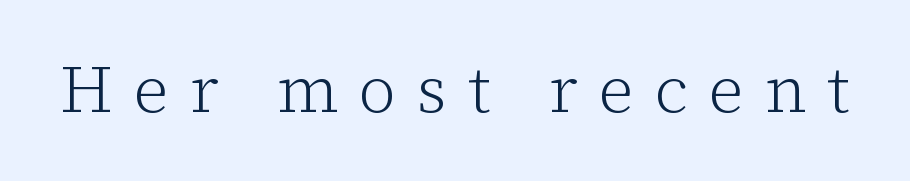
The image shows 66 px light serif type, upright; set unusually wide letter spacing (+0.32 em), not underlined; low stroke contrast and a medium x-height.
